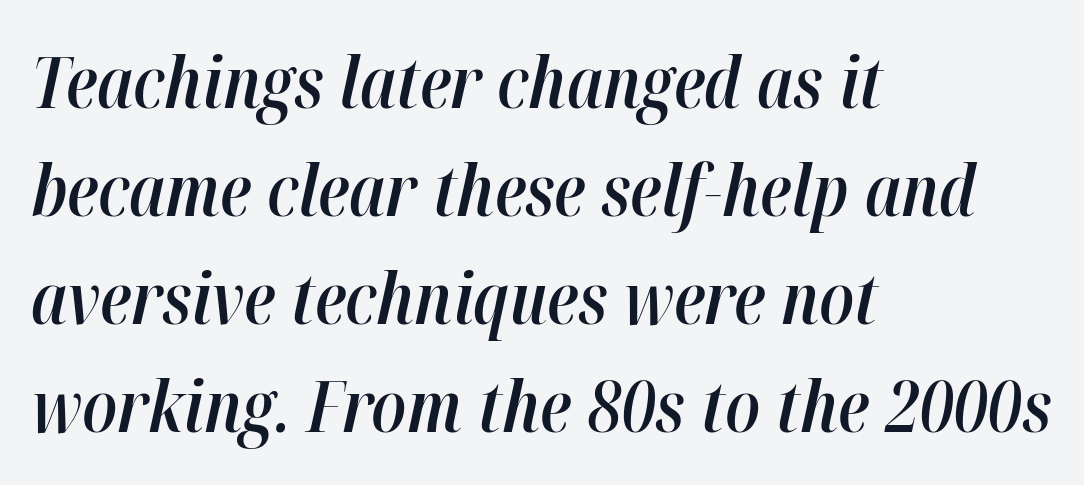
{"italic": "yes", "lean": "right", "slant_degrees": 12, "bold": "semi", "weight": "semibold", "width": "condensed", "stroke_contrast": "high", "x_height": "medium", "monospaced": "no", "underline": "no", "align": "left", "line_spacing": "normal", "line_spacing_ratio": 1.5, "letter_spacing": "normal", "letter_spacing_em": 0.0, "glyph_px": 72}
